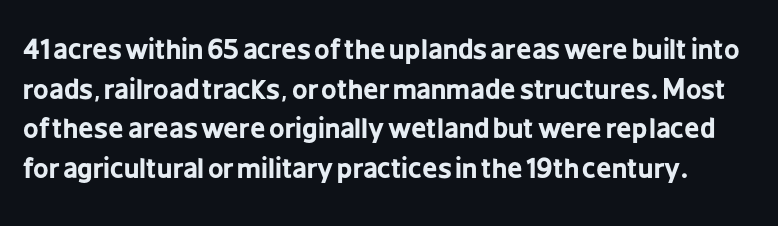
The image shows 27 px bold type, upright; set normal line spacing (1.47x), normal letter spacing, not underlined.
